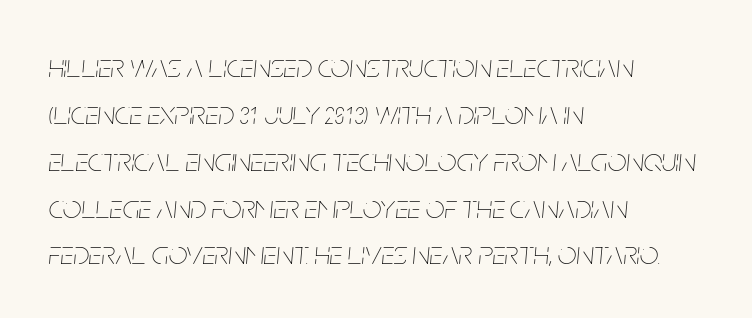
The image shows 33 px thin, condensed type, italic (leaning right); set left-aligned, normal line spacing (1.42x), normal letter spacing, not underlined; low stroke contrast and a large x-height.
